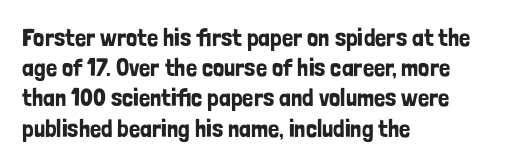
The image shows 25 px text type, upright; set left-aligned, line spacing 1.21x, normal letter spacing, not underlined.
